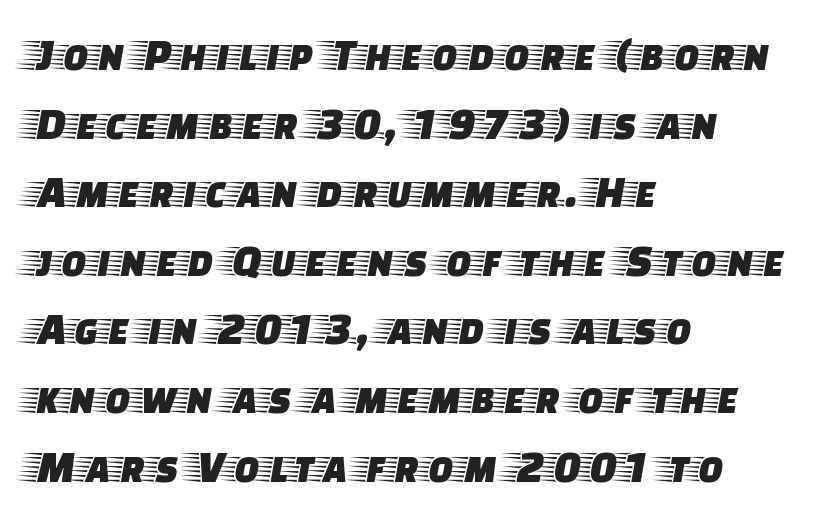
How would I describe the line gaps? Plain and ordinary. Left-aligned paragraph, ragged on the right. Between one letter and the next there's only the usual sliver of space. Is this a fixed-width face? No — the glyphs have proportional, varying widths. The typeface chosen for these lines features serifs.
